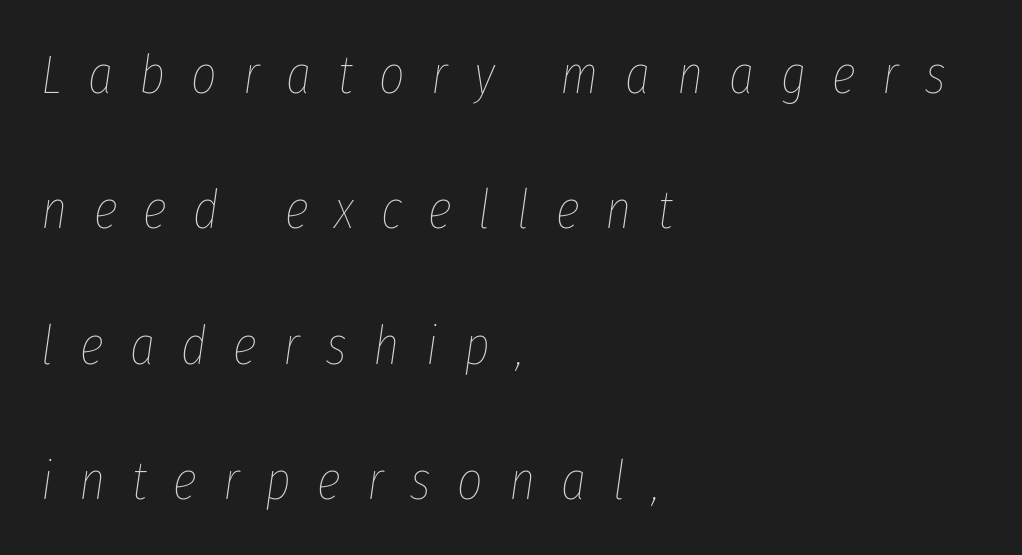
The image shows 55 px thin, condensed type, italic (leaning right); set left-aligned, loose line spacing (2.46x), unusually wide letter spacing (+0.48 em), not underlined; low stroke contrast and a medium x-height.
